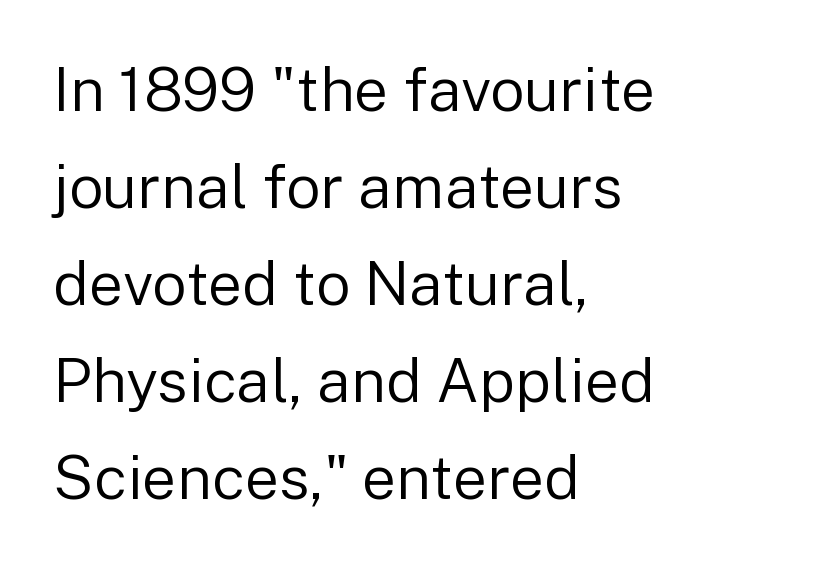
{"serif": "no", "italic": "no", "bold": "no", "weight": "regular", "width": "normal", "stroke_contrast": "low", "x_height": "medium", "monospaced": "no", "underline": "no", "align": "left", "line_spacing": "normal", "line_spacing_ratio": 1.59, "letter_spacing": "normal", "letter_spacing_em": 0.0, "glyph_px": 61}
